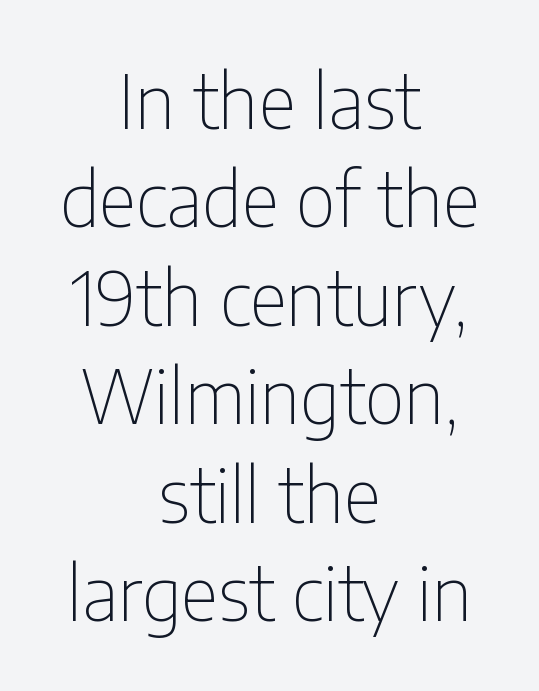
The image shows 74 px thin, condensed sans-serif type, upright; set centered, normal line spacing (1.33x), normal letter spacing, not underlined; low stroke contrast and a medium x-height.
